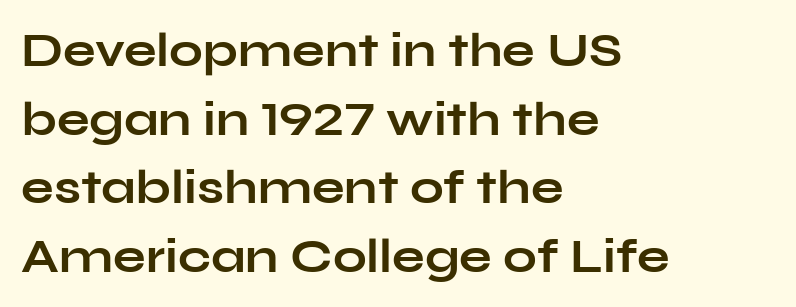
The line-height multiplier appears to be the usual default. How heavy is the stroke? Heavy — this is a bold. Spacing verdict: proportional, widths tailored to each character. The line texture is even and compact thanks to regular tracking. The letters stand upright; this is a roman face. To sum up the face: it is a sans, with no serifs.
